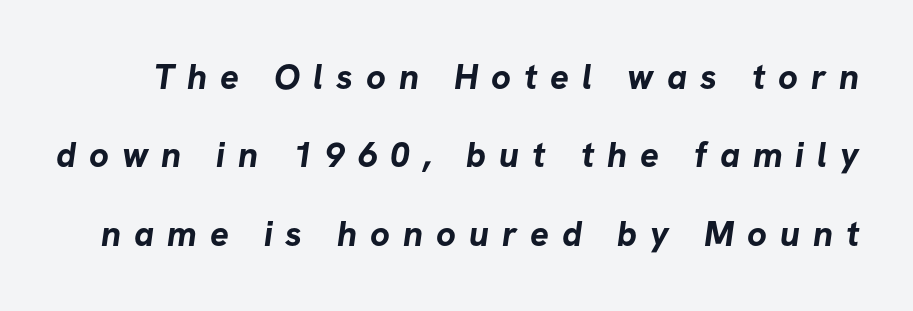
Check where the strokes stop: nothing finishes them off — pure sans. I'd describe the lettering as bold — thick and assertive. You could not count columns in this text — the font is proportionally spaced. One glance says open: line gaps are wider than usual.
